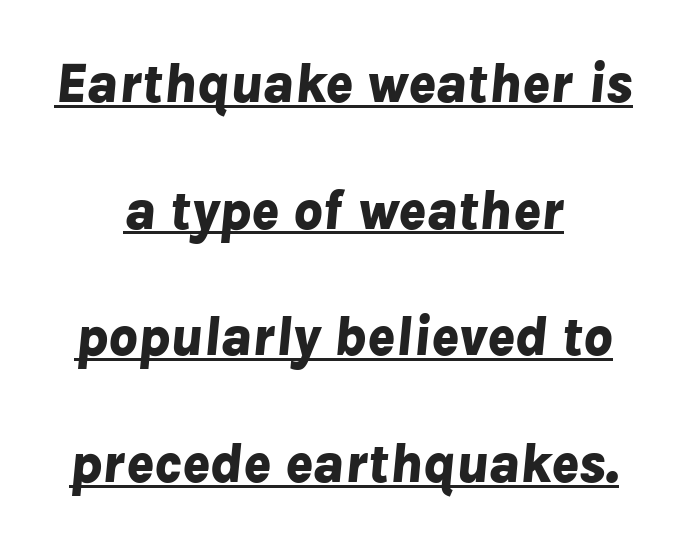
This rendering uses center alignment, leaving both contours irregular but symmetric. You could not count columns in this text — the font is proportionally spaced. Heavy-handed strokes throughout: this text is bold. No extra tracking has been applied to these lines.
